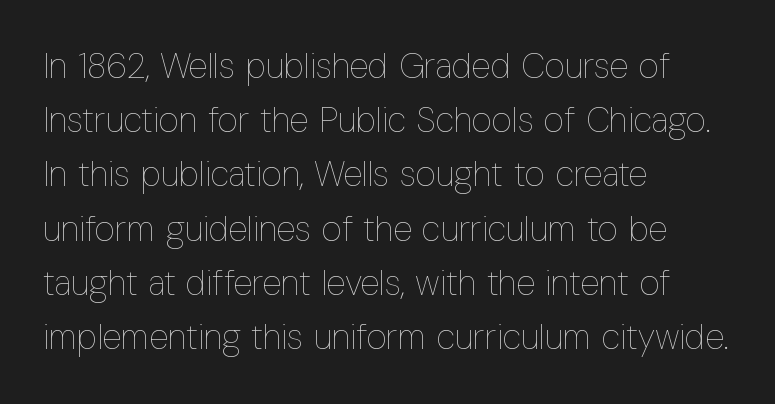
{"italic": "no", "bold": "no", "weight": "thin", "width": "condensed", "stroke_contrast": "low", "x_height": "medium", "monospaced": "no", "underline": "no", "align": "left", "line_spacing": "normal", "line_spacing_ratio": 1.55, "letter_spacing": "normal", "letter_spacing_em": 0.0, "glyph_px": 35}
